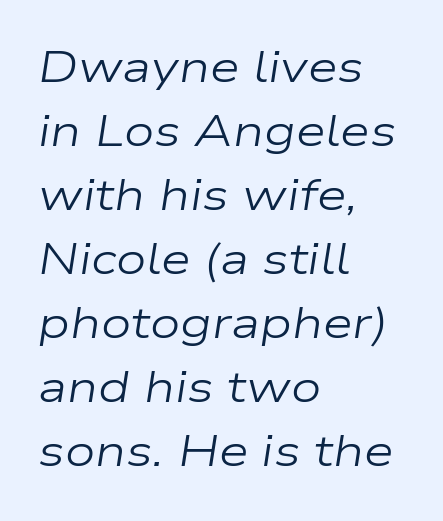
{"italic": "yes", "lean": "right", "slant_degrees": 9, "bold": "no", "weight": "regular", "width": "wide", "stroke_contrast": "low", "x_height": "medium", "monospaced": "no", "underline": "no", "align": "left", "line_spacing": "normal", "line_spacing_ratio": 1.49, "letter_spacing": "normal", "letter_spacing_em": 0.0, "glyph_px": 43}
